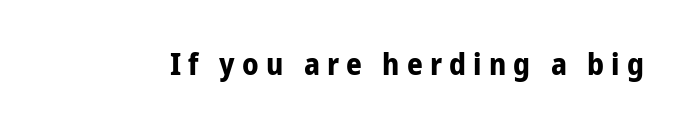
{"serif": "no", "italic": "no", "bold": "yes", "weight": "bold", "width": "condensed", "stroke_contrast": "low", "x_height": "medium", "monospaced": "no", "underline": "no", "letter_spacing": "wide", "letter_spacing_em": 0.23, "glyph_px": 31}
